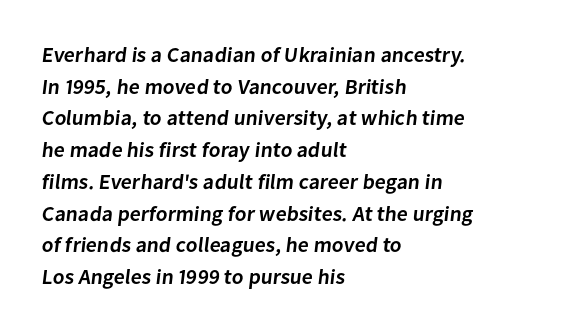
{"bold": "semi", "underline": "no", "align": "left", "line_spacing": "normal", "line_spacing_ratio": 1.51, "letter_spacing": "normal", "letter_spacing_em": 0.0, "glyph_px": 21}
